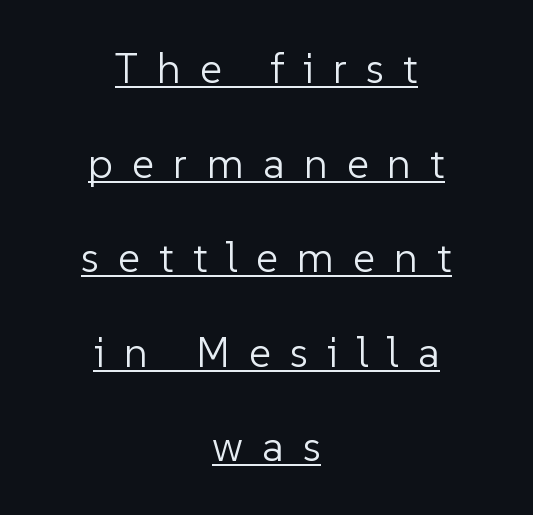
The image shows 43 px light sans-serif type, upright; set centered, loose line spacing (2.2x), unusually wide letter spacing (+0.44 em), underlined; low stroke contrast and a medium x-height.
